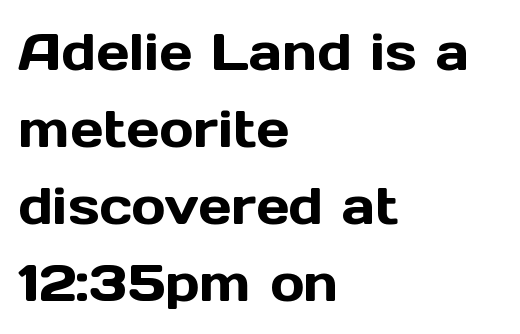
Q: Is the text italic (slanted)? A: No, it is upright.
Q: Is the typeface a serif or a sans-serif typeface? A: Sans-serif.
Q: Is the text underlined? A: No.
Q: How is the paragraph aligned? A: Left-aligned.
Q: Is the spacing between letters normal or unusually wide? A: Normal.
Q: Is the spacing between lines tight, normal or loose? A: Normal.
Q: Width (condensed, normal, or wide)? A: Normal.
Q: x-height? A: Medium.
Q: Monospaced? A: No.
